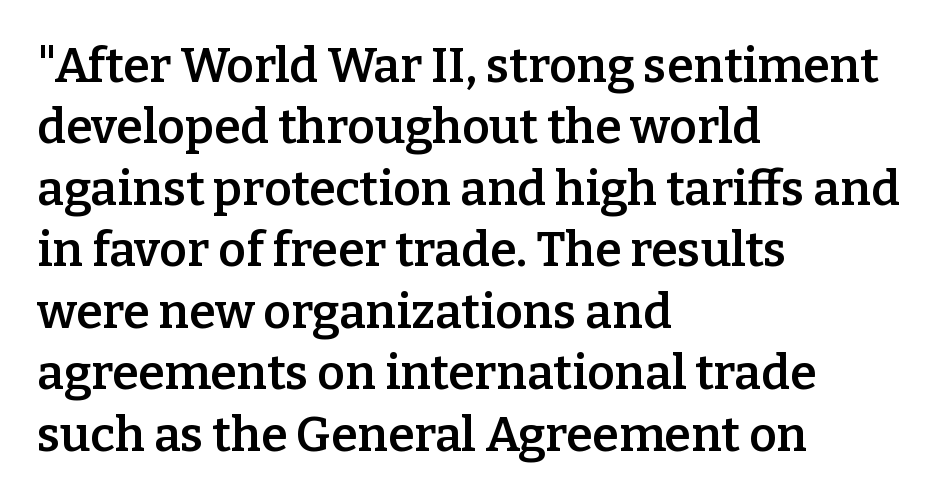
The image shows 48 px semibold serif type, upright; set left-aligned, normal line spacing (1.28x), normal letter spacing, not underlined; low stroke contrast and a medium x-height.
